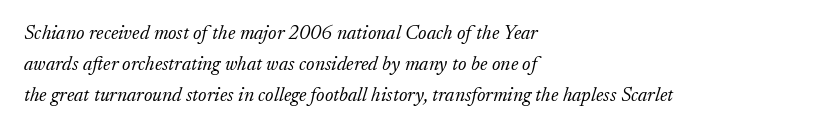
Q: Is the text bold? A: No.
Q: Is the text italic (slanted)? A: Yes, it leans right by about 17 degrees.
Q: Is the text underlined? A: No.
Q: How is the paragraph aligned? A: Left-aligned.
Q: Is the spacing between letters normal or unusually wide? A: Normal.
Q: Is the spacing between lines tight, normal or loose? A: Normal.
